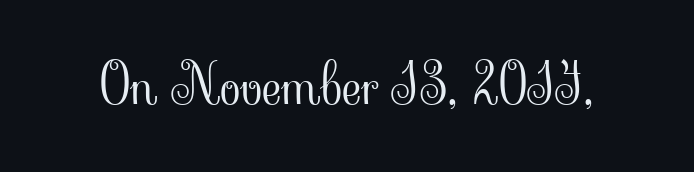
{"serif": "yes", "italic": "no", "bold": "no", "weight": "light", "width": "normal", "stroke_contrast": "low", "x_height": "small", "monospaced": "no", "underline": "no", "letter_spacing": "normal", "letter_spacing_em": 0.0, "glyph_px": 54}
